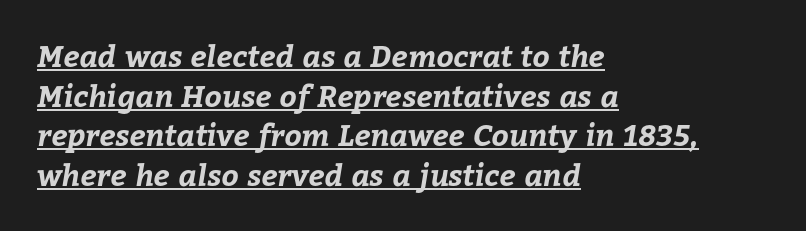
Q: Is the text bold? A: Yes.
Q: Is the text underlined? A: Yes.
Q: How is the paragraph aligned? A: Left-aligned.
Q: Is the spacing between letters normal or unusually wide? A: Normal.
Q: Is the spacing between lines tight, normal or loose? A: Normal.
Q: Width (condensed, normal, or wide)? A: Normal.
Q: Stroke contrast? A: Low.
Q: x-height? A: Medium.
Q: Monospaced? A: No.
